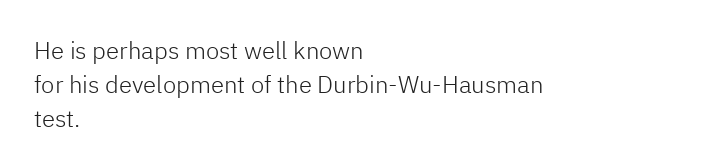
The image shows 24 px text type, upright; set left-aligned, normal line spacing (1.41x), normal letter spacing, not underlined.
